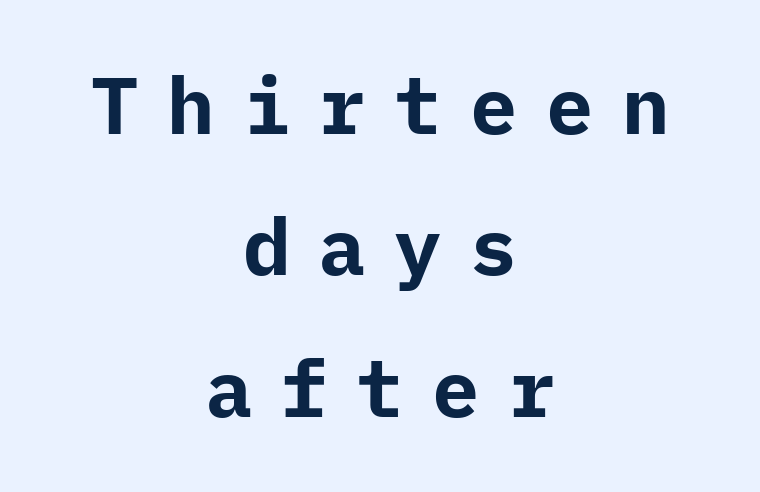
Rule under the text: the space is simply empty. Caption: expanded tracking, letters set apart. The letters carry no serifs — their stems end cleanly without finishing strokes. Leftover space on each line is divided equally before and after the words. Vertical strokes here are truly vertical.
